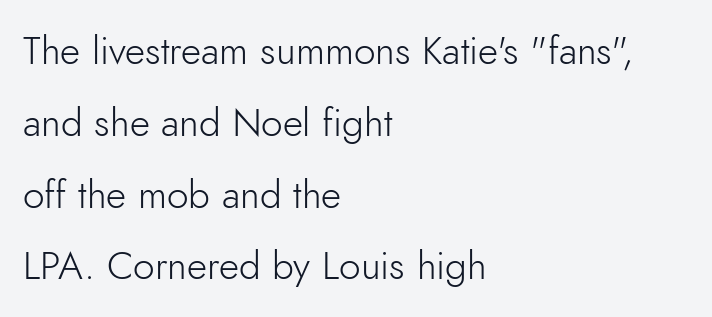
Q: Is the text bold? A: No.
Q: Is the text italic (slanted)? A: No, it is upright.
Q: Is the typeface a serif or a sans-serif typeface? A: Sans-serif.
Q: Is the text underlined? A: No.
Q: How is the paragraph aligned? A: Left-aligned.
Q: Is the spacing between letters normal or unusually wide? A: Normal.
Q: Width (condensed, normal, or wide)? A: Normal.
Q: Stroke contrast? A: Low.
Q: x-height? A: Small.
Q: Monospaced? A: No.
